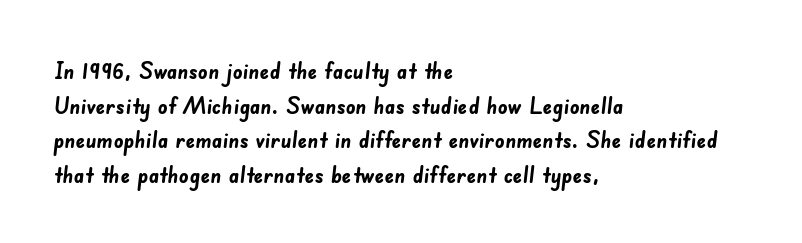
The image shows 24 px bold type; set left-aligned, normal line spacing (1.44x), normal letter spacing, not underlined.
